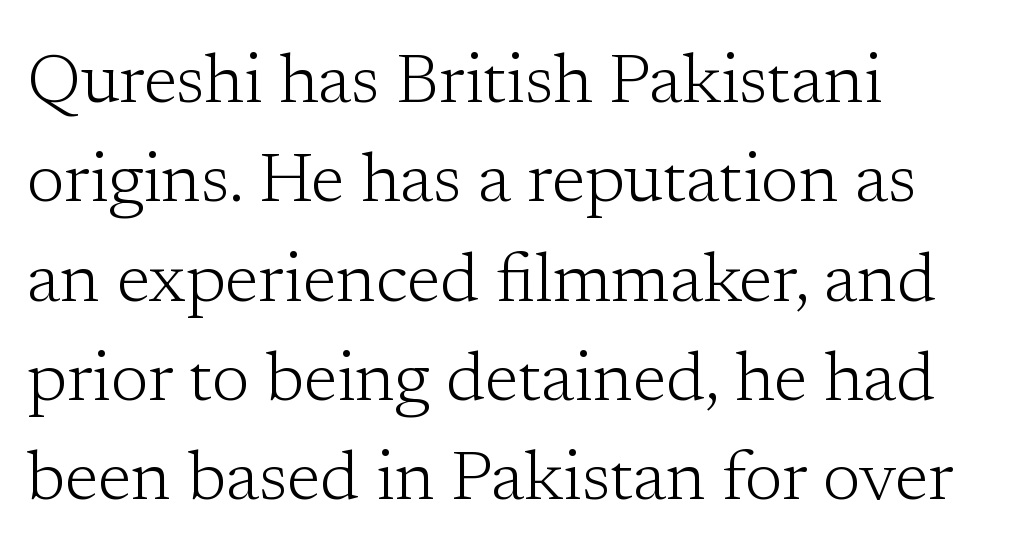
{"serif": "yes", "italic": "no", "bold": "no", "weight": "light", "width": "normal", "stroke_contrast": "low", "x_height": "medium", "monospaced": "no", "underline": "no", "align": "left", "line_spacing": "normal", "line_spacing_ratio": 1.44, "letter_spacing": "normal", "letter_spacing_em": 0.0, "glyph_px": 69}
